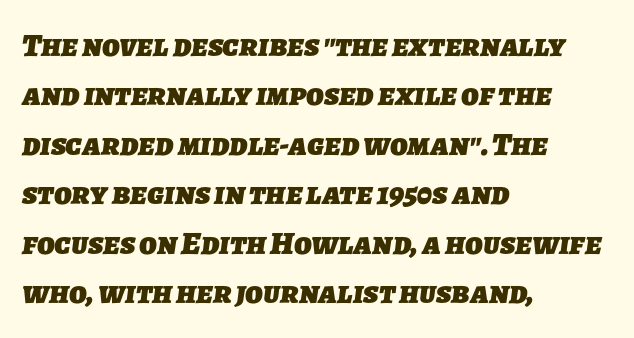
The passage shown is typed in a proportional face where columns would drift. Honestly, there is no underline to notice here at all. If you drew a ruler down the left edge, every line would touch it. Stroke terminals: plain, sans-serif.
